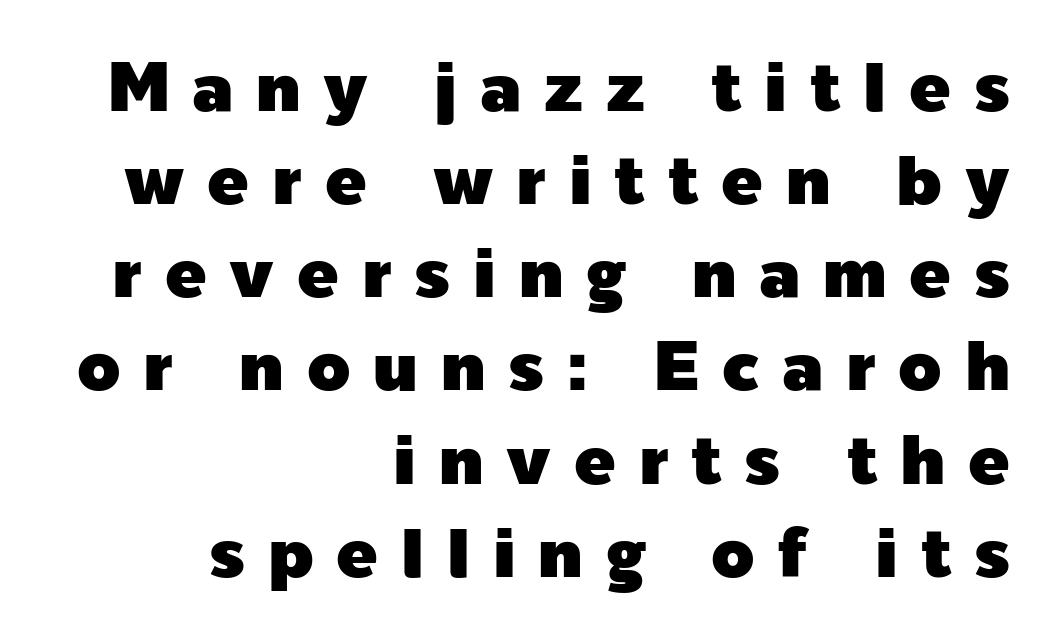
{"serif": "no", "italic": "no", "width": "normal", "x_height": "medium", "monospaced": "no", "underline": "no", "align": "right", "line_spacing": "normal", "line_spacing_ratio": 1.35, "letter_spacing": "wide", "letter_spacing_em": 0.33, "glyph_px": 69}
